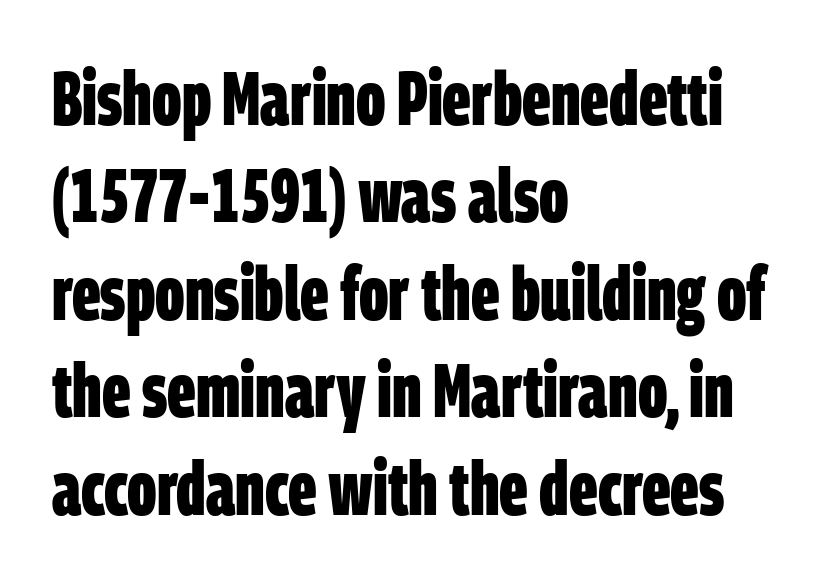
This rendering leaves character spacing at its baseline value. The compositor pushed each line to the left boundary. This rendering employs a face without finishing strokes, i.e., a sans-serif. A dark, heavy texture on the line: the type is bold.
